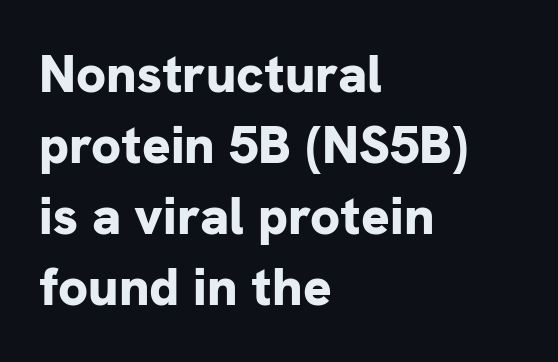
Q: Is the text bold? A: Yes.
Q: Is the text italic (slanted)? A: No, it is upright.
Q: Is the typeface a serif or a sans-serif typeface? A: Sans-serif.
Q: Is the text underlined? A: No.
Q: How is the paragraph aligned? A: Left-aligned.
Q: Is the spacing between letters normal or unusually wide? A: Normal.
Q: Is the spacing between lines tight, normal or loose? A: Normal.
Q: Width (condensed, normal, or wide)? A: Normal.
Q: Stroke contrast? A: Low.
Q: x-height? A: Medium.
Q: Monospaced? A: No.
